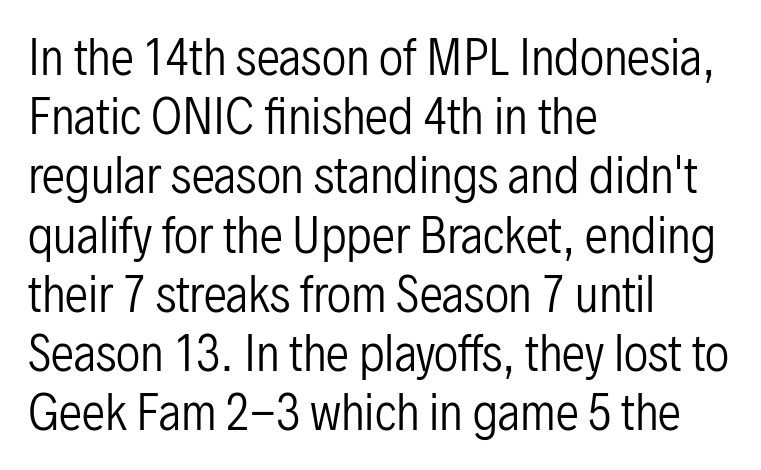
Q: Is the text bold? A: No.
Q: Is the text italic (slanted)? A: No, it is upright.
Q: Is the typeface a serif or a sans-serif typeface? A: Sans-serif.
Q: Is the text underlined? A: No.
Q: How is the paragraph aligned? A: Left-aligned.
Q: Is the spacing between letters normal or unusually wide? A: Normal.
Q: Is the spacing between lines tight, normal or loose? A: Normal.
Q: Width (condensed, normal, or wide)? A: Condensed.
Q: Stroke contrast? A: Low.
Q: x-height? A: Medium.
Q: Monospaced? A: No.
